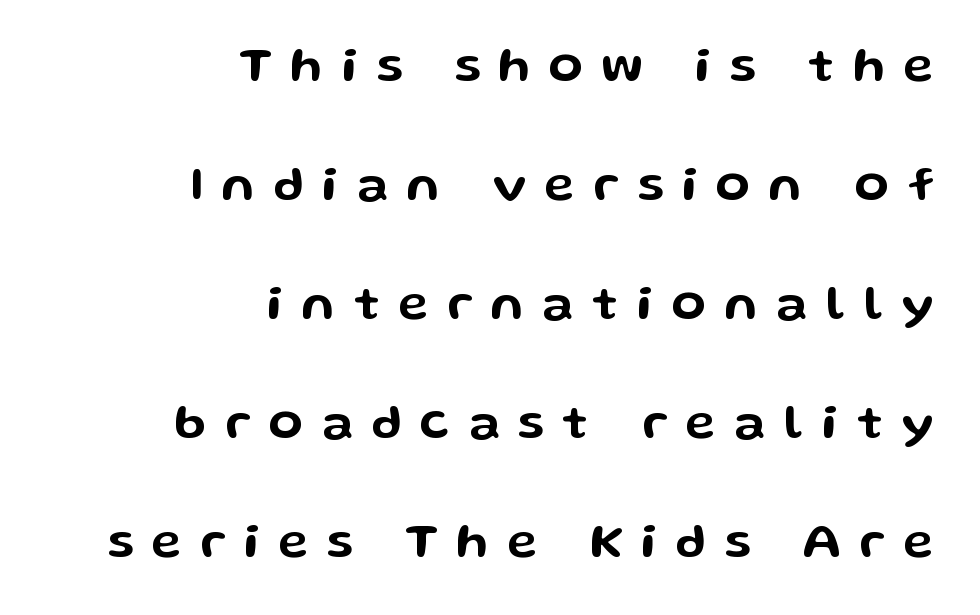
{"serif": "no", "italic": "no", "width": "wide", "stroke_contrast": "low", "x_height": "medium", "monospaced": "no", "underline": "no", "align": "right", "line_spacing": "loose", "line_spacing_ratio": 2.38, "letter_spacing": "wide", "letter_spacing_em": 0.37, "glyph_px": 50}
